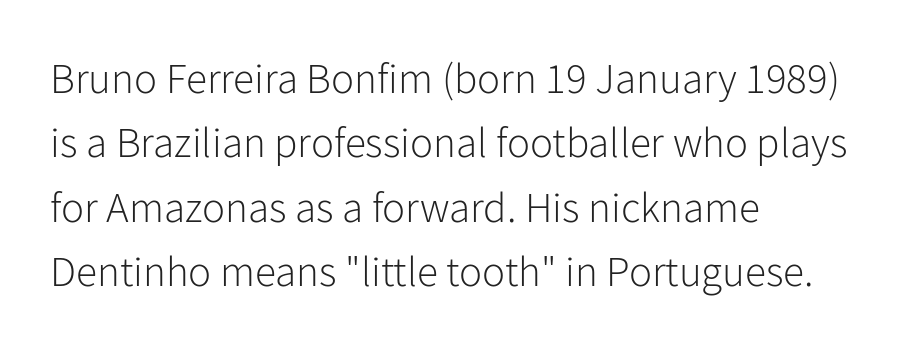
Standard letterfit; no display-style spreading of the glyphs. These lines are rendered in a variable-pitch font. No chunkiness to these letters — they're not bold. The letters stand upright; this is a roman face. Short and long lines alike share a common starting point at left.
